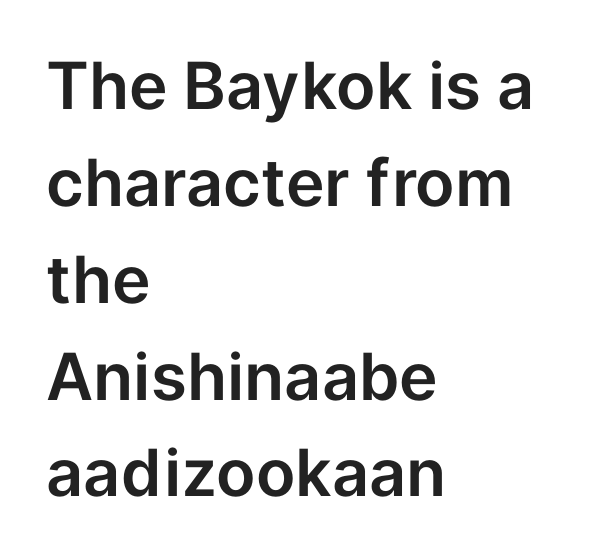
{"serif": "no", "italic": "no", "width": "normal", "stroke_contrast": "low", "x_height": "medium", "monospaced": "no", "underline": "no", "align": "left", "line_spacing": "normal", "line_spacing_ratio": 1.49, "letter_spacing": "normal", "letter_spacing_em": 0.0, "glyph_px": 65}
